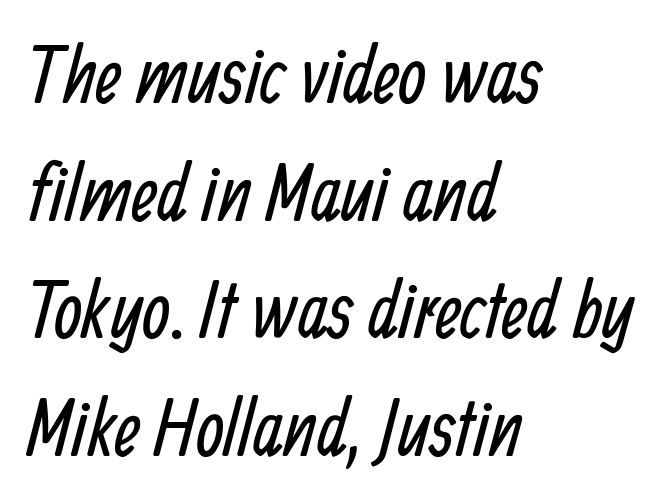
Q: Is the text bold? A: No.
Q: Is the typeface a serif or a sans-serif typeface? A: Sans-serif.
Q: Is the text underlined? A: No.
Q: How is the paragraph aligned? A: Left-aligned.
Q: Is the spacing between letters normal or unusually wide? A: Normal.
Q: Is the spacing between lines tight, normal or loose? A: Normal.
Q: Width (condensed, normal, or wide)? A: Condensed.
Q: Stroke contrast? A: Low.
Q: x-height? A: Medium.
Q: Monospaced? A: No.
